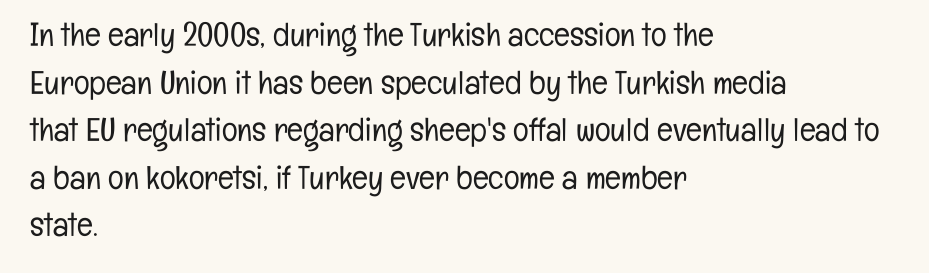
Quick note: not italic, upright. The space directly below the letters is spotless. These lines stack with their left ends in a neat column. Regular leading.
